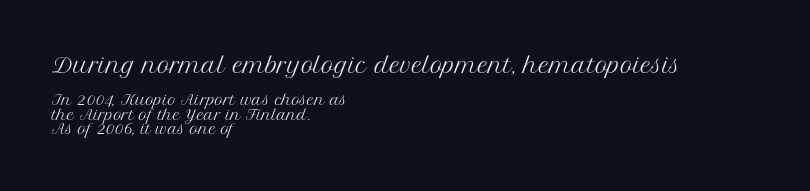
Q: Is the text bold? A: No.
Q: Is the text italic (slanted)? A: Yes.
Q: Is the text underlined? A: No.
Q: How is the paragraph aligned? A: Left-aligned.
Q: Is the spacing between letters normal or unusually wide? A: Normal.
Q: Is the spacing between lines tight, normal or loose? A: Tight.
Q: Which block of text is set in a larger size, the first (top) or the second (bottom)? A: The first (top) one.
